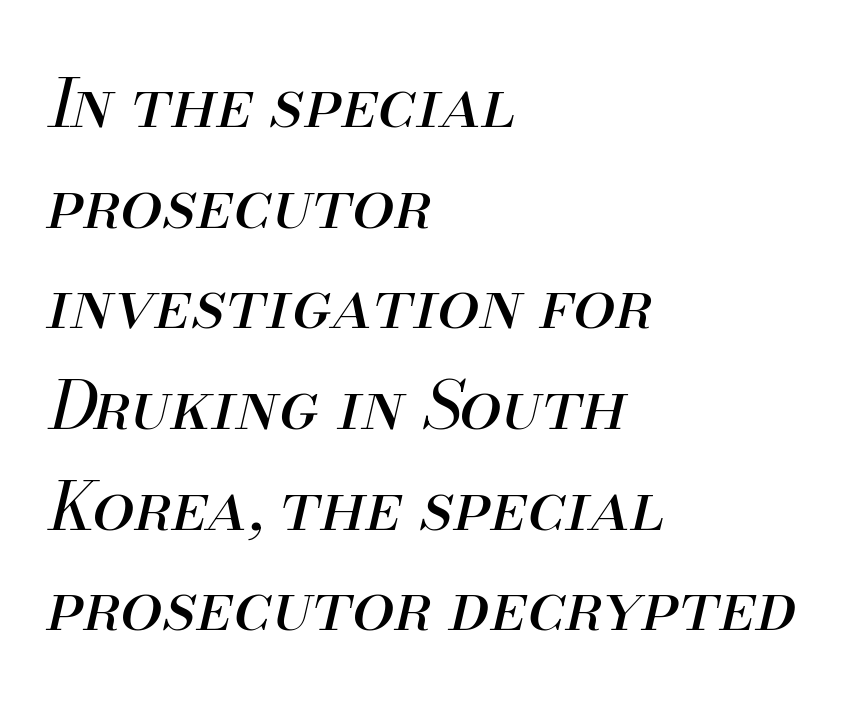
Q: Is the text bold? A: No.
Q: Is the text italic (slanted)? A: Yes, it leans right by about 13 degrees.
Q: Is the text underlined? A: No.
Q: How is the paragraph aligned? A: Left-aligned.
Q: Is the spacing between letters normal or unusually wide? A: Normal.
Q: Is the spacing between lines tight, normal or loose? A: Normal.
Q: Width (condensed, normal, or wide)? A: Normal.
Q: Stroke contrast? A: Medium.
Q: x-height? A: Small.
Q: Monospaced? A: No.
